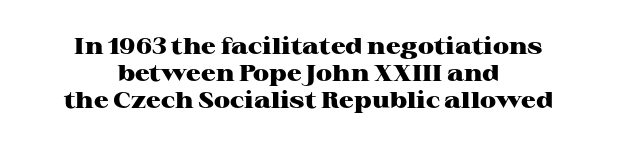
The image shows 23 px bold type, upright; set centered, line spacing 1.18x, normal letter spacing, not underlined.
